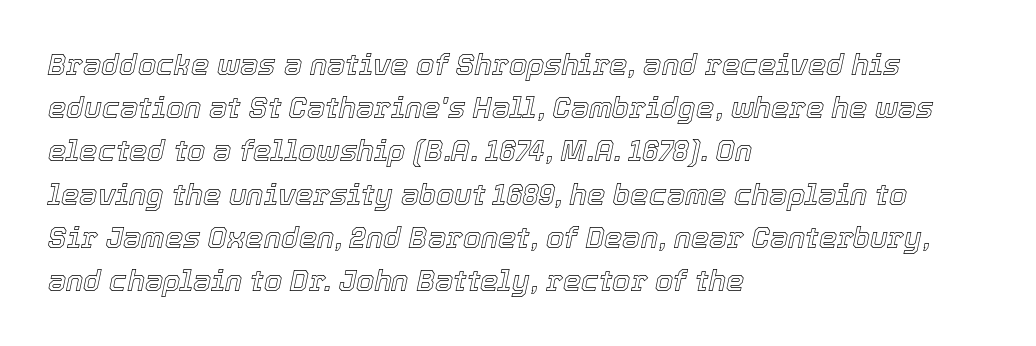
Q: Is the text italic (slanted)? A: Yes, it leans right by about 12 degrees.
Q: Is the text underlined? A: No.
Q: How is the paragraph aligned? A: Left-aligned.
Q: Is the spacing between letters normal or unusually wide? A: Normal.
Q: Is the spacing between lines tight, normal or loose? A: Normal.
Q: Width (condensed, normal, or wide)? A: Normal.
Q: x-height? A: Medium.
Q: Monospaced? A: No.
